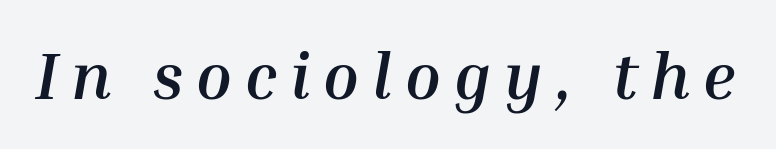
The image shows 65 px semibold type, italic (leaning right); set unusually wide letter spacing (+0.2 em), not underlined; medium stroke contrast and a medium x-height.
